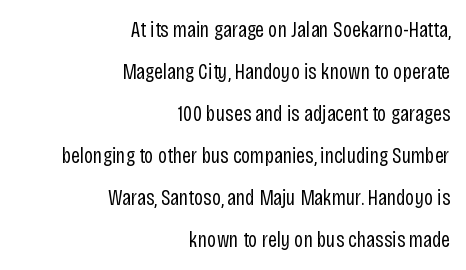
The rag falls on the left side of this text block. The lettering holds an erect, upright posture throughout. Here the glyphs are tracked normally, forming tight word shapes. Is the type heavy? It reads as light-to-regular instead.
